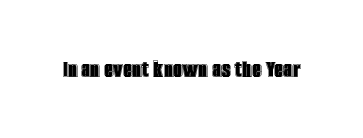
{"italic": "no", "underline": "no", "letter_spacing": "normal", "letter_spacing_em": 0.0, "glyph_px": 26}
